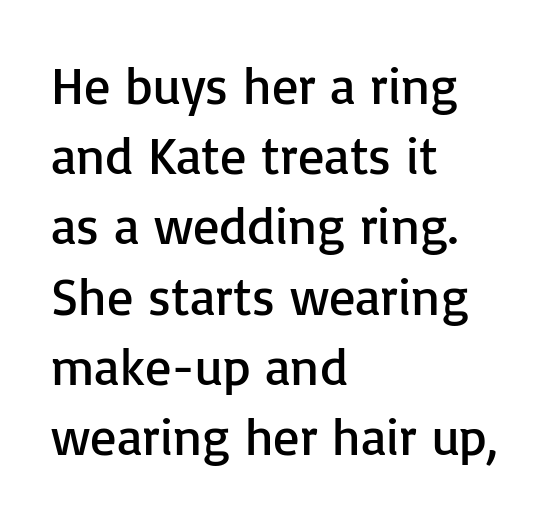
The horizontal fit of the characters is conventional and even. The space beneath each line is pristine and unruled. I'd call this a sans setting — the letters go barefoot. A roman cut, with each character standing at attention. Weight: not bold — regular or lighter. Visually the block forms a straight wall on the left and a jagged coastline on the right.
